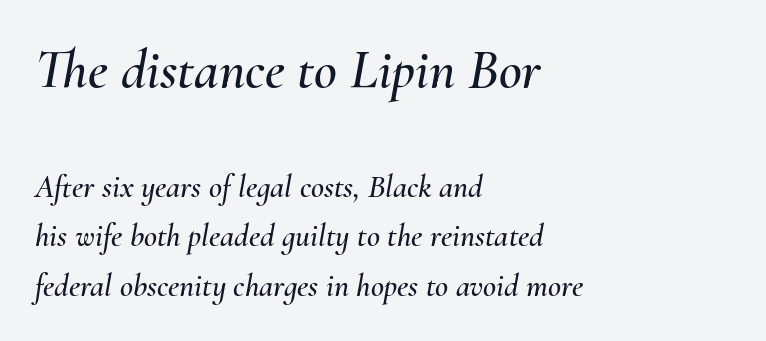
Q: Is the text italic (slanted)? A: Yes, it leans right by about 10 degrees.
Q: Is the text underlined? A: No.
Q: How is the paragraph aligned? A: Left-aligned.
Q: Is the spacing between letters normal or unusually wide? A: Normal.
Q: Is the spacing between lines tight, normal or loose? A: Normal.
Q: Which block of text is set in a larger size, the first (top) or the second (bottom)? A: The first (top) one.
Q: Width (condensed, normal, or wide)? A: Normal.
Q: Stroke contrast? A: Medium.
Q: x-height? A: Small.
Q: Monospaced? A: No.
